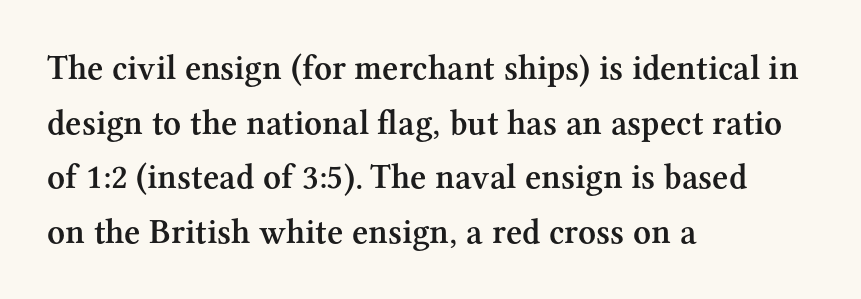
The image shows 35 px semibold serif type, upright; set left-aligned, normal line spacing (1.56x), normal letter spacing, not underlined; medium stroke contrast and a medium x-height.
